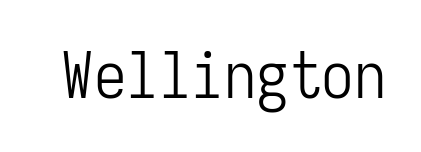
The image shows 65 px light, condensed sans-serif type, upright, monospaced; set normal letter spacing, not underlined; low stroke contrast and a medium x-height.
